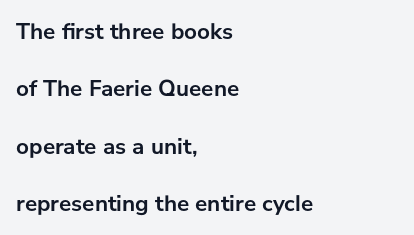
Q: Is the text bold? A: Yes.
Q: Is the text italic (slanted)? A: No, it is upright.
Q: Is the text underlined? A: No.
Q: How is the paragraph aligned? A: Left-aligned.
Q: Is the spacing between letters normal or unusually wide? A: Normal.
Q: Is the spacing between lines tight, normal or loose? A: Loose.
